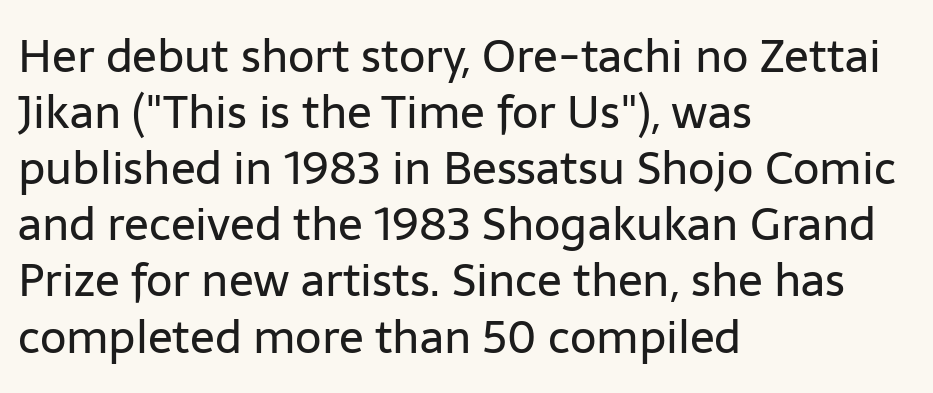
The image shows 46 px regular-weight sans-serif type, upright; set left-aligned, line spacing 1.22x, normal letter spacing, not underlined; low stroke contrast and a medium x-height.
